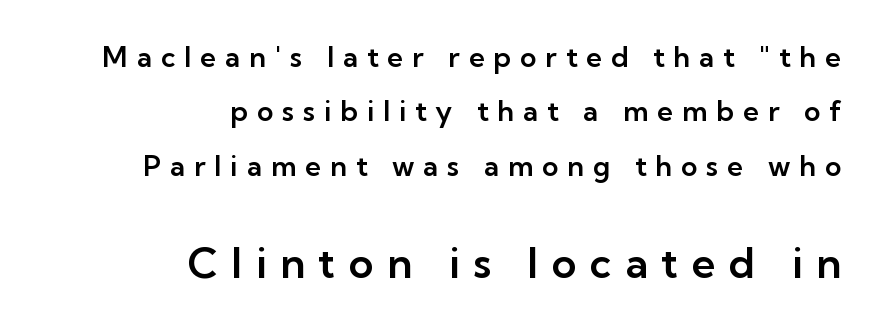
The image shows 42 px sans-serif type, upright; set right-aligned, loose line spacing (1.94x), unusually wide letter spacing (+0.32 em), not underlined; the second (bottom) block is 1.5x larger; low stroke contrast and a medium x-height.
